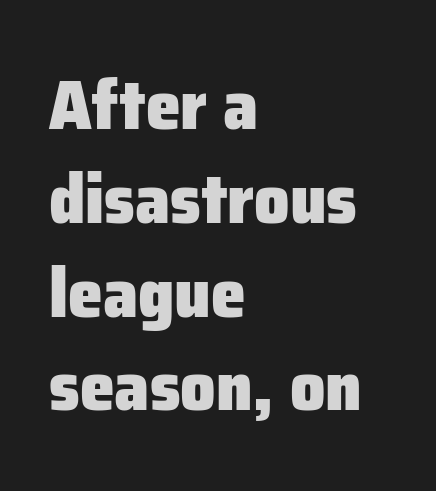
{"serif": "no", "italic": "no", "bold": "yes", "weight": "heavy", "width": "normal", "stroke_contrast": "low", "x_height": "medium", "monospaced": "no", "underline": "no", "align": "left", "line_spacing": "normal", "line_spacing_ratio": 1.34, "letter_spacing": "normal", "letter_spacing_em": 0.0, "glyph_px": 70}
